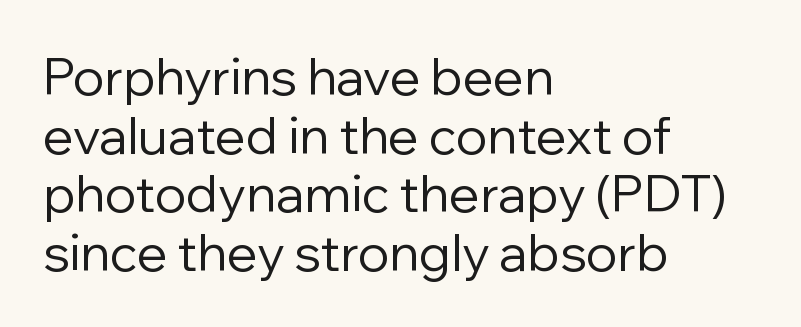
The image shows 51 px regular-weight sans-serif type, upright; set left-aligned, tight line spacing (1.15x), normal letter spacing, not underlined; low stroke contrast and a medium x-height.
